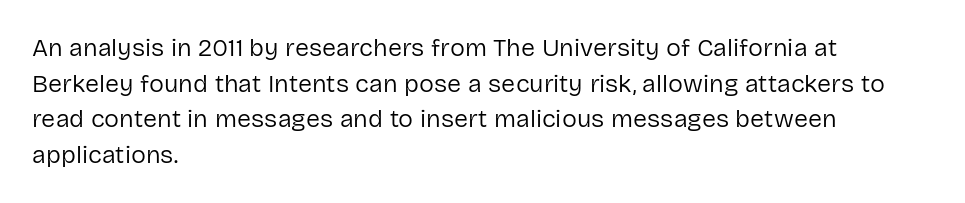
{"italic": "no", "bold": "no", "underline": "no", "align": "left", "line_spacing": "normal", "line_spacing_ratio": 1.43, "letter_spacing": "normal", "letter_spacing_em": 0.0, "glyph_px": 25}
